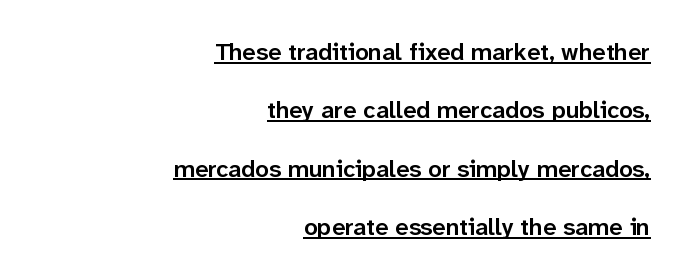
Horizontal bands of white between lines are thick stripes. A typesetter would call this zero additional tracking. Posture: vertical. Emphasis by weight is partial: semibold. The lines are quadded right. Caption: lettering with a line underneath.
